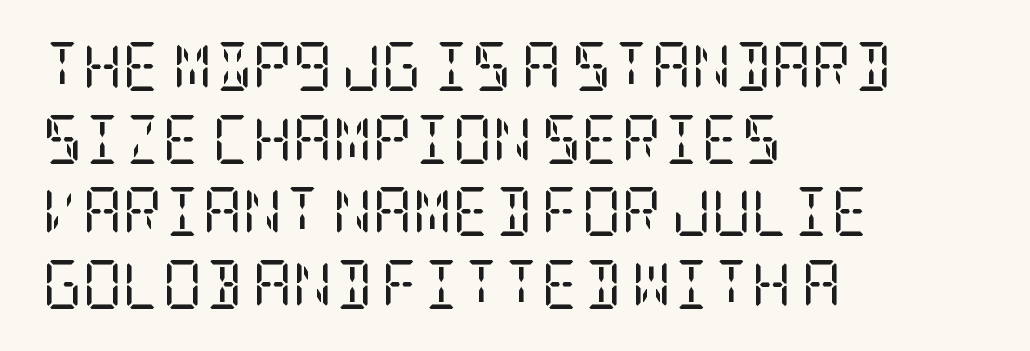
Q: Is the text bold? A: No.
Q: Is the text italic (slanted)? A: No, it is upright.
Q: Is the typeface a serif or a sans-serif typeface? A: Serif.
Q: Is the text underlined? A: No.
Q: How is the paragraph aligned? A: Left-aligned.
Q: Is the spacing between letters normal or unusually wide? A: Normal.
Q: Is the spacing between lines tight, normal or loose? A: Normal.
Q: Width (condensed, normal, or wide)? A: Condensed.
Q: Stroke contrast? A: Low.
Q: x-height? A: Large.
